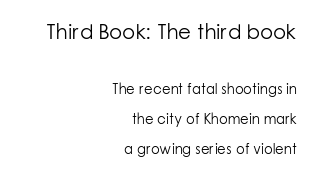
The image shows 21 px text type, upright; set right-aligned, loose line spacing (2.15x), normal letter spacing, not underlined; the first (top) block is 1.5x larger.
